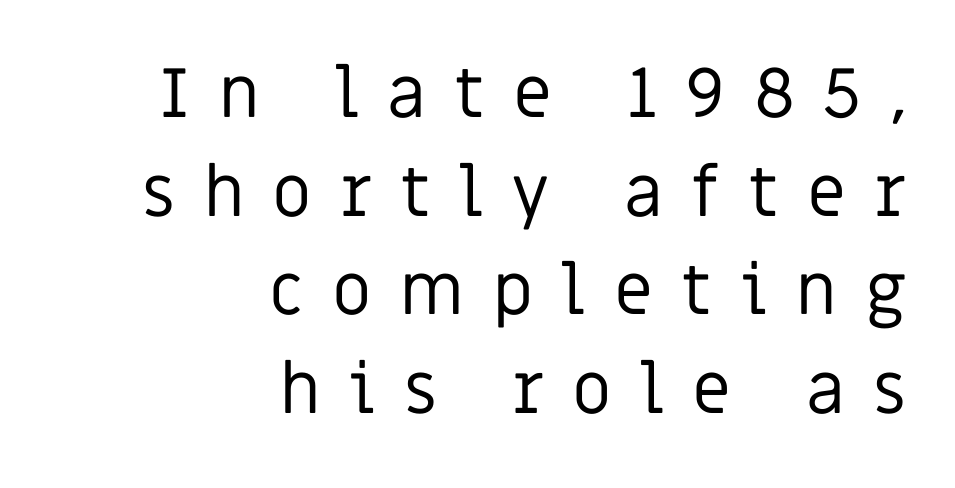
The image shows 70 px regular-weight sans-serif type, upright; set right-aligned, normal line spacing (1.41x), unusually wide letter spacing (+0.4 em), not underlined; low stroke contrast and a large x-height.
